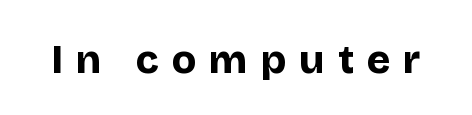
The image shows 40 px bold sans-serif type, upright; set unusually wide letter spacing (+0.32 em), not underlined; low stroke contrast and a large x-height.
